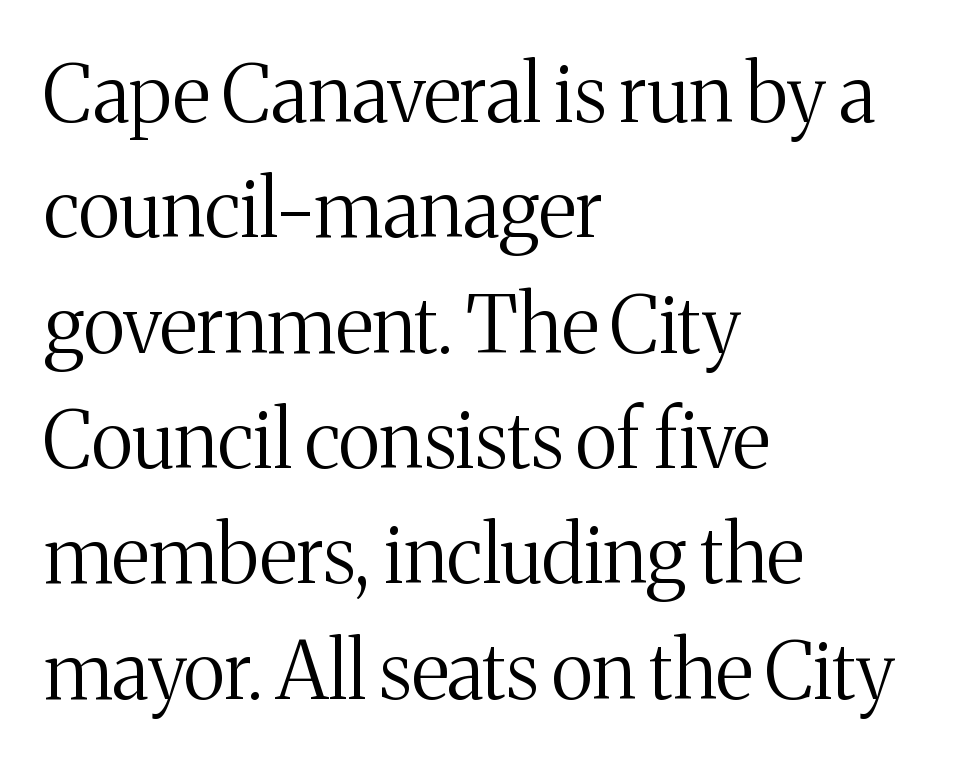
The image shows 79 px regular-weight serif type, upright; set left-aligned, normal line spacing (1.46x), normal letter spacing, not underlined; medium stroke contrast and a medium x-height.
